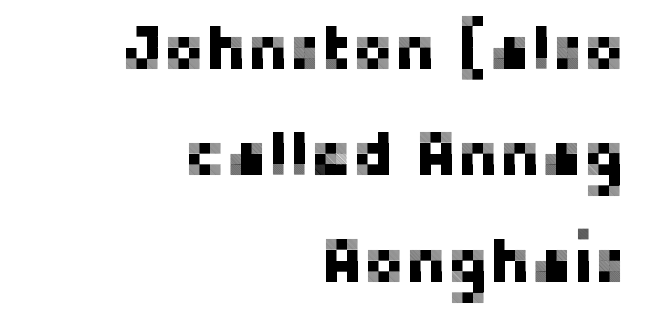
Each letter's strokes conclude bluntly, with no projecting serifs. Plain, unruled lines of type. Evenly set lines give the paragraph a standard silhouette. Every stem runs plumb, perpendicular to the baseline.
